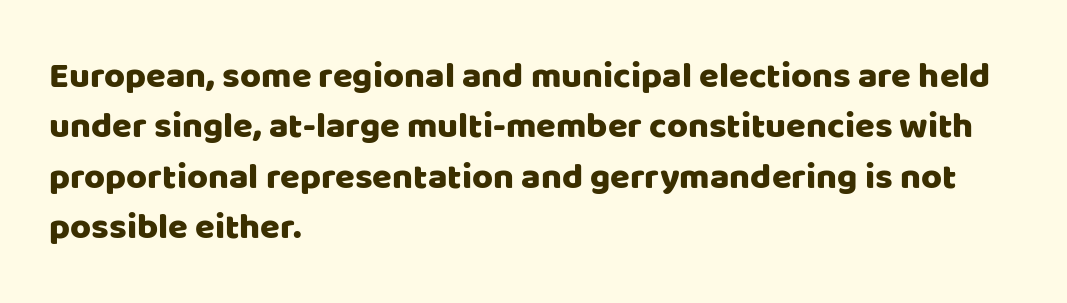
{"serif": "no", "italic": "no", "width": "normal", "stroke_contrast": "low", "x_height": "large", "monospaced": "no", "underline": "no", "align": "left", "line_spacing": "normal", "line_spacing_ratio": 1.4, "letter_spacing": "normal", "letter_spacing_em": 0.0, "glyph_px": 36}
